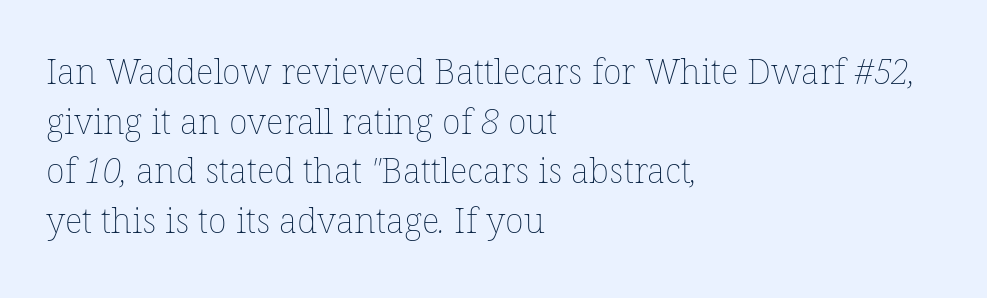
The rendering uses a moderate line-height, typical for paragraphs. Is the block centered? No — it sits flush against the left margin. The face used here is proportionally spaced, like ordinary book or web type. This rendering leaves character spacing at its baseline value. Stroke mass is kept to a normal reading level or below. Type without underlining.
